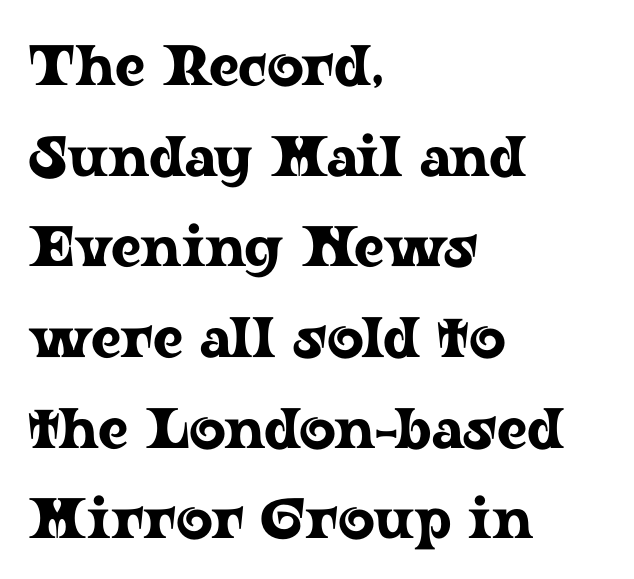
The image shows 57 px wide serif type, upright; set left-aligned, normal line spacing (1.59x), normal letter spacing, not underlined; low stroke contrast and a medium x-height.
